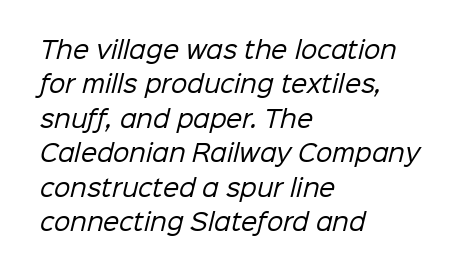
Q: Is the text bold? A: No.
Q: Is the text underlined? A: No.
Q: How is the paragraph aligned? A: Left-aligned.
Q: Is the spacing between letters normal or unusually wide? A: Normal.
Q: Is the spacing between lines tight, normal or loose? A: Normal.
